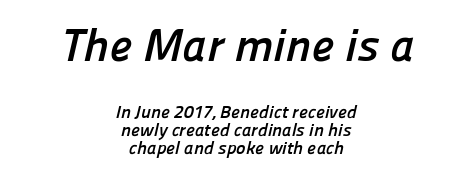
{"serif": "no", "bold": "yes", "weight": "semibold", "width": "normal", "stroke_contrast": "low", "x_height": "medium", "monospaced": "no", "underline": "no", "align": "center", "line_spacing": "tight", "line_spacing_ratio": 1.0, "letter_spacing": "normal", "letter_spacing_em": 0.0, "larger_block": "first", "size_ratio": 2.56, "glyph_px": 46}
